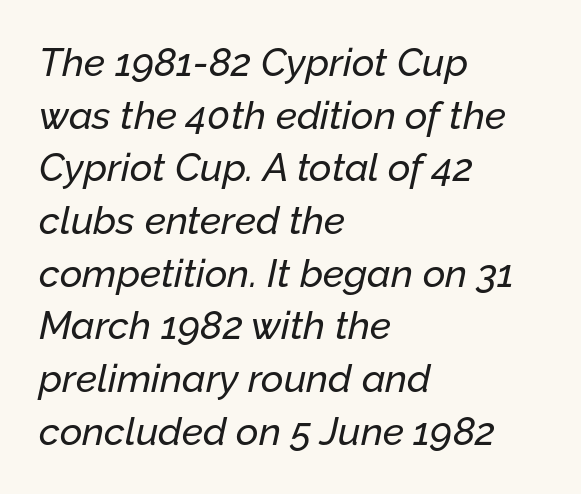
If you measured baseline to baseline, you'd find a middling distance. Check the space under the baseline: it is left empty. A typesetter would call this proportional, since set widths differ per character. Style check: oblique.
